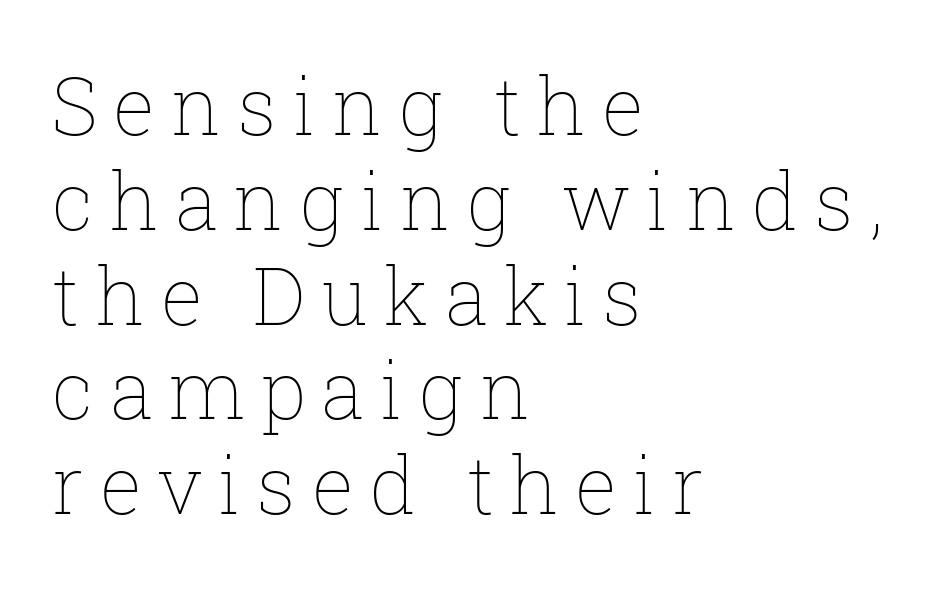
Q: Is the text bold? A: No.
Q: Is the text italic (slanted)? A: No, it is upright.
Q: Is the text underlined? A: No.
Q: How is the paragraph aligned? A: Left-aligned.
Q: Is the spacing between letters normal or unusually wide? A: Unusually wide.
Q: Width (condensed, normal, or wide)? A: Normal.
Q: Stroke contrast? A: Low.
Q: x-height? A: Medium.
Q: Monospaced? A: No.
